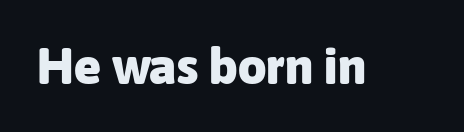
{"serif": "no", "italic": "no", "bold": "yes", "weight": "heavy", "width": "normal", "stroke_contrast": "low", "x_height": "medium", "monospaced": "no", "underline": "no", "letter_spacing": "normal", "letter_spacing_em": 0.0, "glyph_px": 50}
